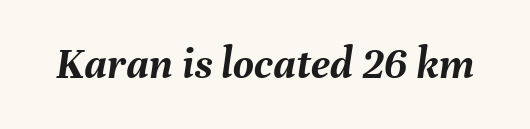
Thick stems and heavy bowls — unmistakably bold. Caption: standard tracking, unaltered. Quick note: italic. Think of a printed novel: that variable character pitch is what you see here. Descenders hang freely into open space.
